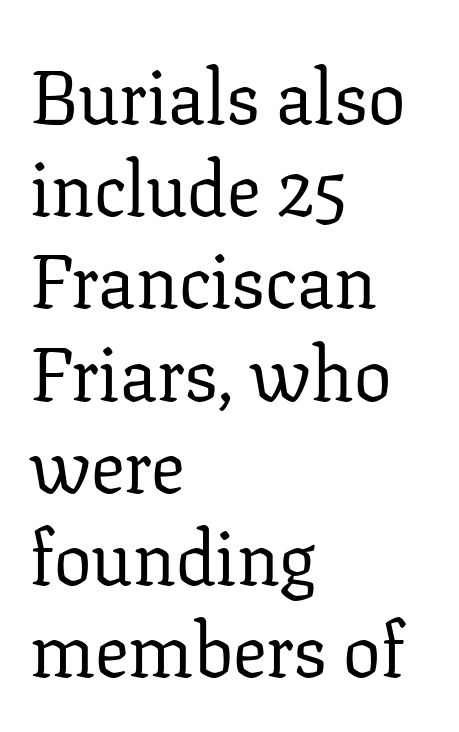
Old-style or modern, the face here clearly has serifs. The setting favours the left margin, as ordinary paragraphs usually do. Spacing verdict: proportional, widths tailored to each character. Compared with a typical body face, this is equally light or lighter still. Tracking value appears to be zero — textbook default spacing. The foot of each line stays bare and open.
